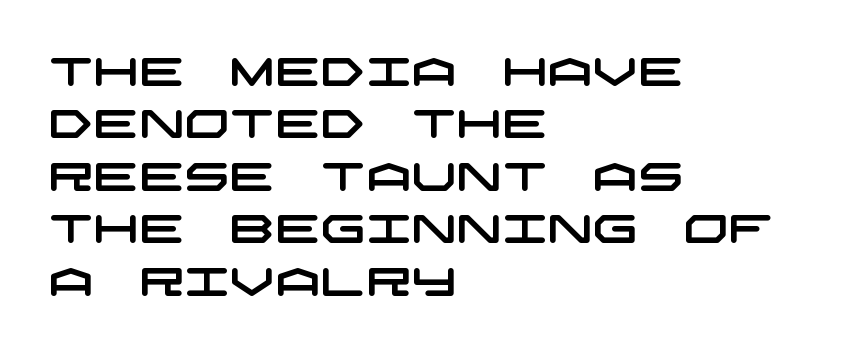
The baseline area is clear. Does the type have serifs? No, each stem ends abruptly. Observe the ordinary spacing: letters are neighbours, not strangers. The paragraph has a hard left edge and a soft right edge. What's the leading like? Ordinary, nothing unusual.
